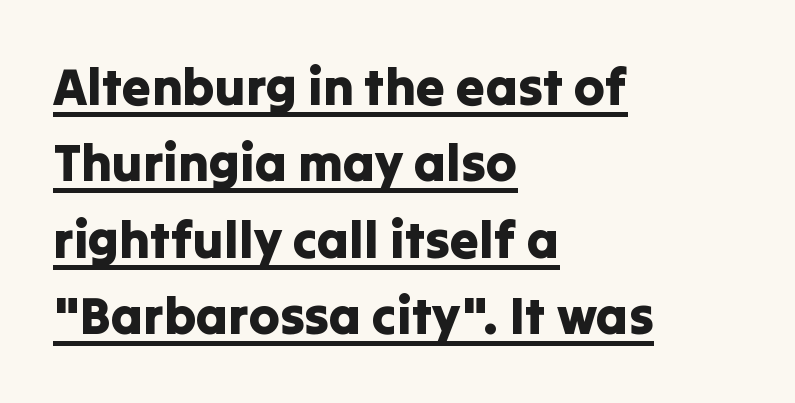
{"serif": "no", "italic": "no", "width": "normal", "stroke_contrast": "low", "x_height": "medium", "monospaced": "no", "underline": "yes", "align": "left", "line_spacing": "normal", "line_spacing_ratio": 1.47, "letter_spacing": "normal", "letter_spacing_em": 0.0, "glyph_px": 52}
